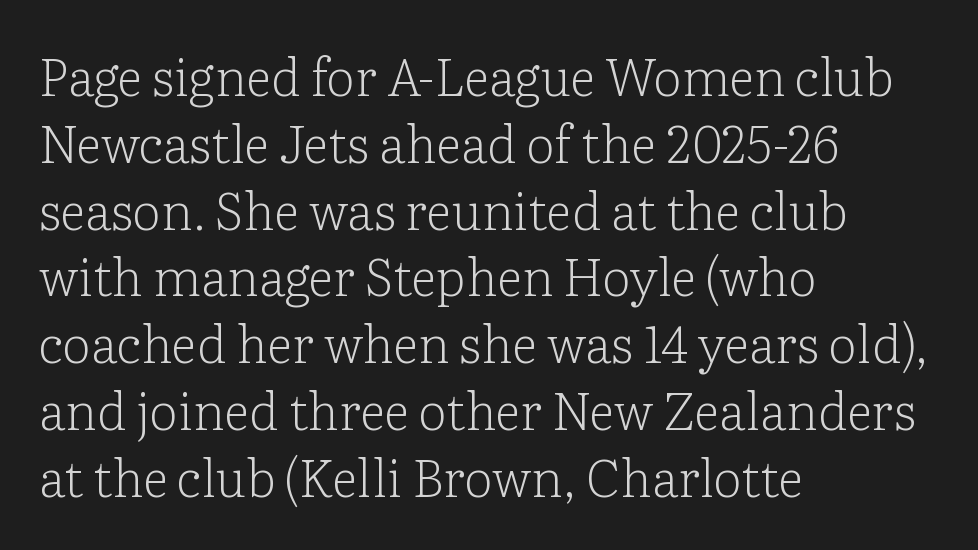
The image shows 51 px light serif type, upright; set left-aligned, normal line spacing (1.31x), normal letter spacing, not underlined; low stroke contrast and a medium x-height.
